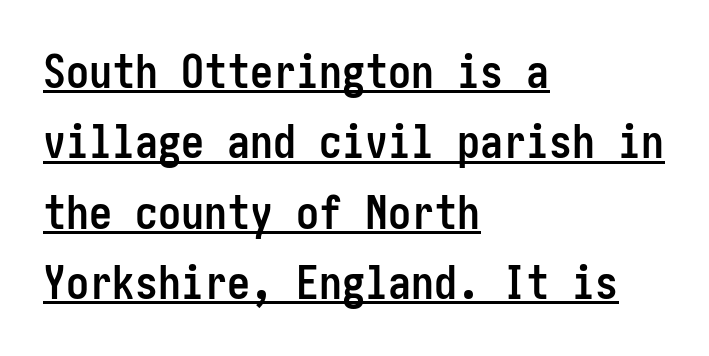
Q: Is the text bold? A: Yes.
Q: Is the text italic (slanted)? A: No, it is upright.
Q: Is the typeface a serif or a sans-serif typeface? A: Sans-serif.
Q: Is the text underlined? A: Yes.
Q: How is the paragraph aligned? A: Left-aligned.
Q: Is the spacing between letters normal or unusually wide? A: Normal.
Q: Is the spacing between lines tight, normal or loose? A: Normal.
Q: Width (condensed, normal, or wide)? A: Condensed.
Q: Stroke contrast? A: Low.
Q: x-height? A: Medium.
